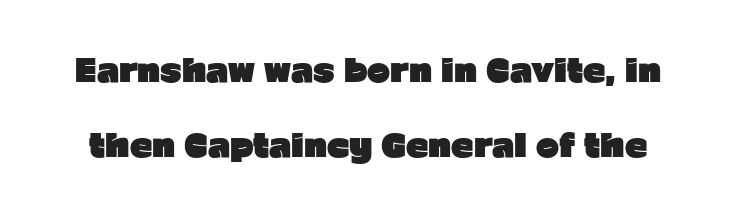
Q: Is the text bold? A: Yes.
Q: Is the text italic (slanted)? A: No, it is upright.
Q: Is the typeface a serif or a sans-serif typeface? A: Sans-serif.
Q: Is the text underlined? A: No.
Q: Is the spacing between letters normal or unusually wide? A: Normal.
Q: Is the spacing between lines tight, normal or loose? A: Loose.
Q: Width (condensed, normal, or wide)? A: Normal.
Q: Stroke contrast? A: Low.
Q: x-height? A: Medium.
Q: Monospaced? A: No.
